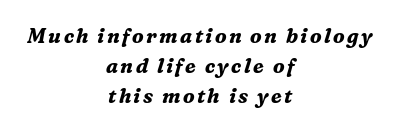
The strokes are fattened all the way to bold. Honestly, there is no underline to notice here at all. If you measured baseline to baseline, you'd find a middling distance. Every row of glyphs is offset so its center matches the block's center. A typesetter would mark this as italic.
